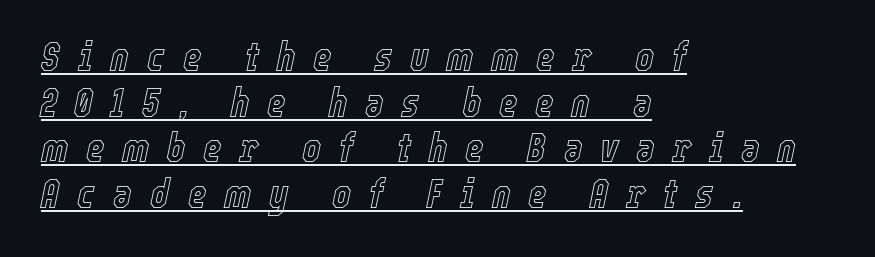
Compared with undecorated copy, this sample adds a rule below the words. Observe the lean: these are italic letterforms. The face used here is proportionally spaced, like ordinary book or web type. Horizontally, the lines are justified to the leading edge only. Tracking here is generous; glyphs stand well apart from one another.
